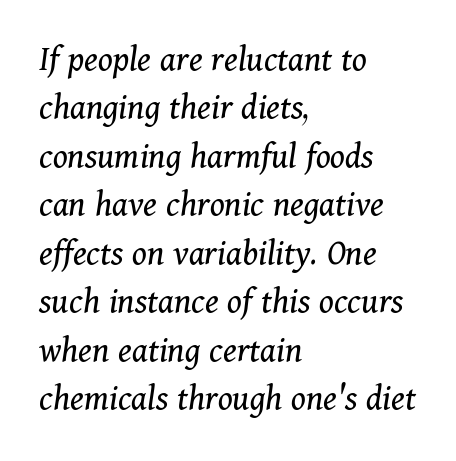
{"serif": "yes", "italic": "yes", "lean": "right", "slant_degrees": 11, "bold": "no", "weight": "regular", "width": "normal", "stroke_contrast": "medium", "x_height": "medium", "monospaced": "no", "underline": "no", "align": "left", "line_spacing": "normal", "line_spacing_ratio": 1.31, "letter_spacing": "normal", "letter_spacing_em": 0.0, "glyph_px": 37}
